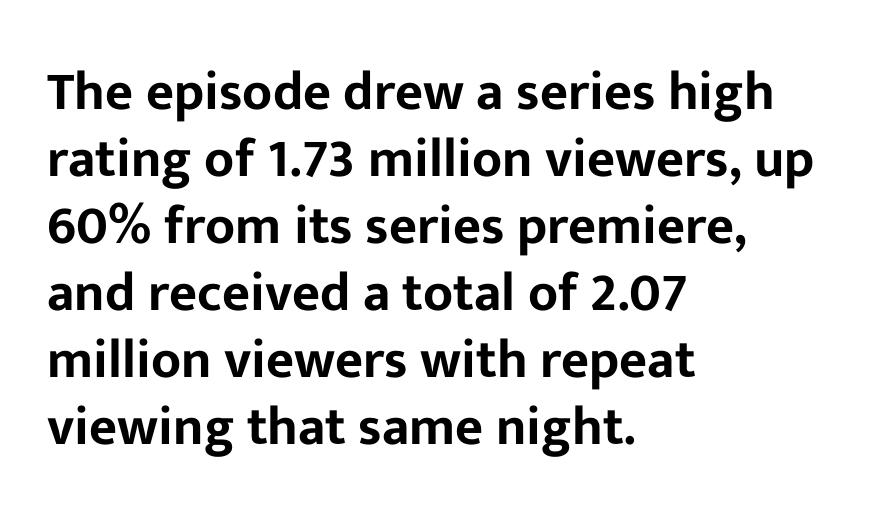
The image shows 54 px sans-serif type, upright; set left-aligned, line spacing 1.24x, normal letter spacing, not underlined; low stroke contrast and a medium x-height.
